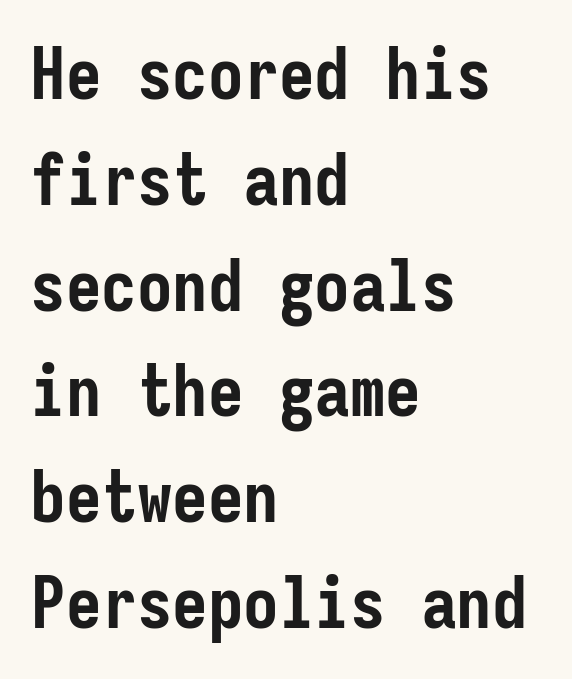
Q: Is the text bold? A: Yes.
Q: Is the text italic (slanted)? A: No, it is upright.
Q: Is the typeface a serif or a sans-serif typeface? A: Sans-serif.
Q: Is the text underlined? A: No.
Q: How is the paragraph aligned? A: Left-aligned.
Q: Is the spacing between letters normal or unusually wide? A: Normal.
Q: Is the spacing between lines tight, normal or loose? A: Normal.
Q: Width (condensed, normal, or wide)? A: Condensed.
Q: Stroke contrast? A: Low.
Q: x-height? A: Medium.
Q: Monospaced? A: Yes.
